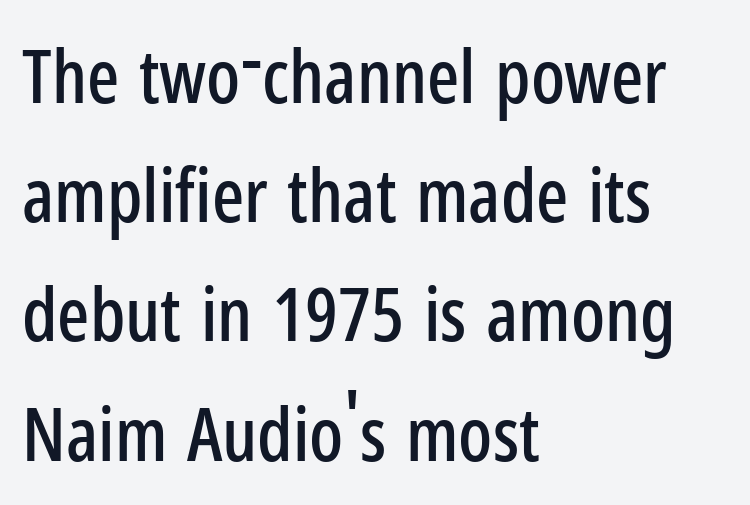
Q: Is the text italic (slanted)? A: No, it is upright.
Q: Is the typeface a serif or a sans-serif typeface? A: Sans-serif.
Q: Is the text underlined? A: No.
Q: How is the paragraph aligned? A: Left-aligned.
Q: Is the spacing between letters normal or unusually wide? A: Normal.
Q: Is the spacing between lines tight, normal or loose? A: Normal.
Q: Width (condensed, normal, or wide)? A: Condensed.
Q: Stroke contrast? A: Low.
Q: x-height? A: Medium.
Q: Monospaced? A: No.
